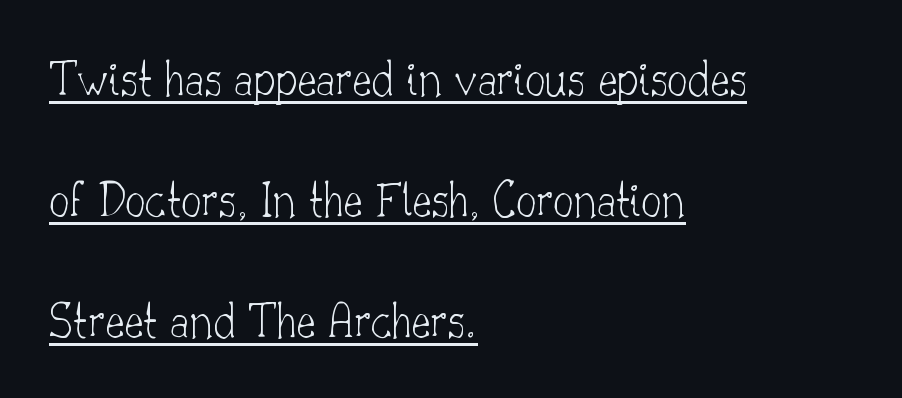
Q: Is the text bold? A: No.
Q: Is the text italic (slanted)? A: No, it is upright.
Q: Is the typeface a serif or a sans-serif typeface? A: Serif.
Q: Is the text underlined? A: Yes.
Q: How is the paragraph aligned? A: Left-aligned.
Q: Is the spacing between letters normal or unusually wide? A: Normal.
Q: Is the spacing between lines tight, normal or loose? A: Loose.
Q: Width (condensed, normal, or wide)? A: Normal.
Q: Stroke contrast? A: Low.
Q: x-height? A: Small.
Q: Monospaced? A: No.
